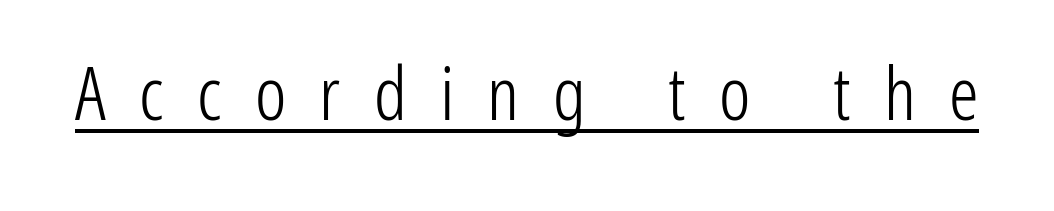
The rendering uses natural spacing where letterforms have individual widths. The type family on display is of the sans-serif kind. Is there an underline? Yes — a line sits under the letters. Notice how the stems are strictly vertical — no italics here. No chunkiness to these letters — they're not bold. Characters follow at a spacing far wider than the type designer built in.
